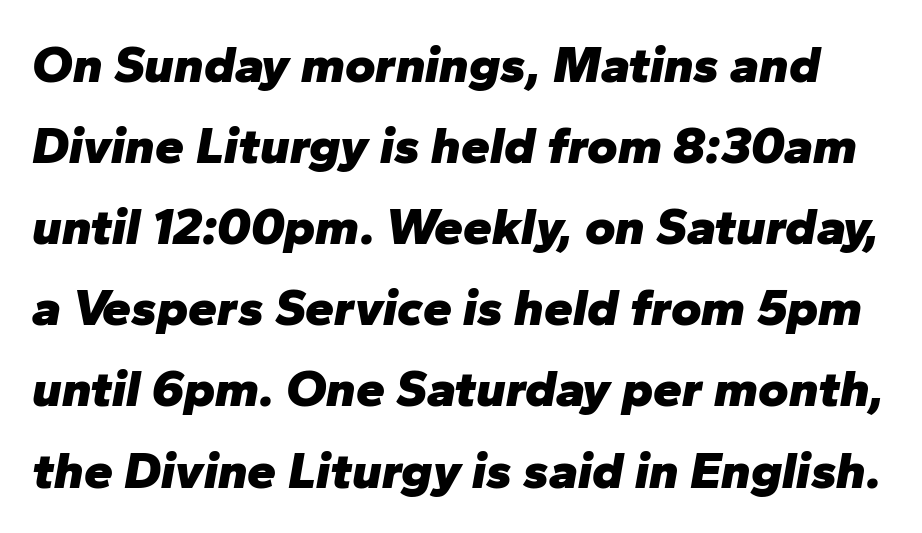
Q: Is the text bold? A: Yes.
Q: Is the text italic (slanted)? A: Yes, it leans right by about 10 degrees.
Q: Is the text underlined? A: No.
Q: Is the spacing between letters normal or unusually wide? A: Normal.
Q: Is the spacing between lines tight, normal or loose? A: Normal.
Q: Width (condensed, normal, or wide)? A: Normal.
Q: Stroke contrast? A: Low.
Q: x-height? A: Medium.
Q: Monospaced? A: No.
